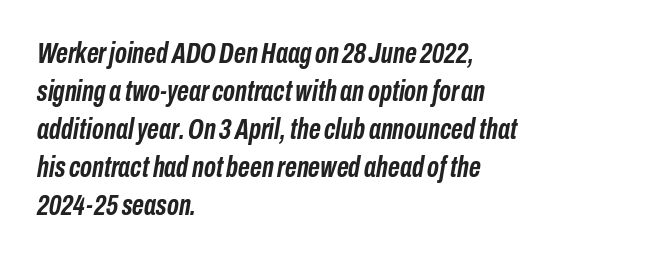
Q: Is the text bold? A: Yes.
Q: Is the text italic (slanted)? A: Yes, it leans right by about 10 degrees.
Q: Is the text underlined? A: No.
Q: How is the paragraph aligned? A: Left-aligned.
Q: Is the spacing between letters normal or unusually wide? A: Normal.
Q: Is the spacing between lines tight, normal or loose? A: Normal.
Q: Width (condensed, normal, or wide)? A: Condensed.
Q: Stroke contrast? A: Low.
Q: x-height? A: Medium.
Q: Monospaced? A: No.
